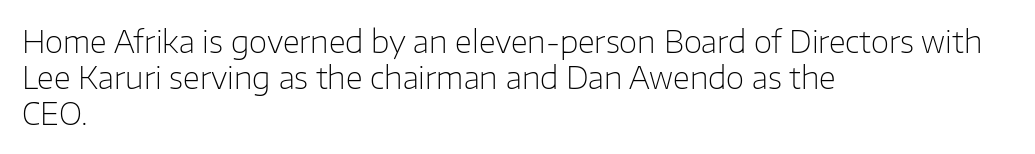
A typesetter would mark this as roman, not italic. Letter spacing: default. Varying glyph widths throughout — classic text-font behaviour. Lines of text with bare space underneath.
